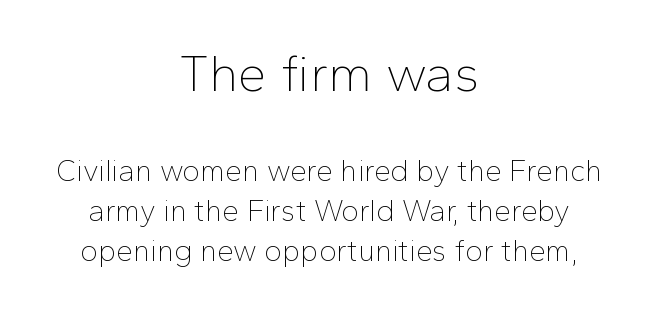
{"serif": "no", "italic": "no", "bold": "no", "weight": "thin", "width": "normal", "stroke_contrast": "low", "x_height": "medium", "monospaced": "no", "underline": "no", "align": "center", "line_spacing": "normal", "line_spacing_ratio": 1.33, "letter_spacing": "normal", "letter_spacing_em": 0.0, "larger_block": "first", "size_ratio": 1.73, "glyph_px": 52}
